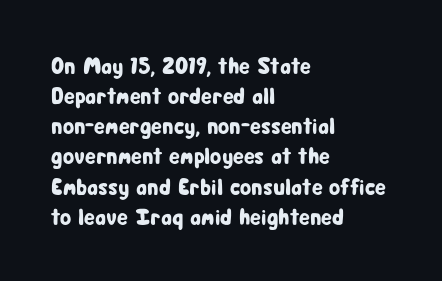
{"italic": "no", "underline": "no", "align": "left", "line_spacing": "normal", "line_spacing_ratio": 1.31, "letter_spacing": "normal", "letter_spacing_em": 0.0, "glyph_px": 23}
